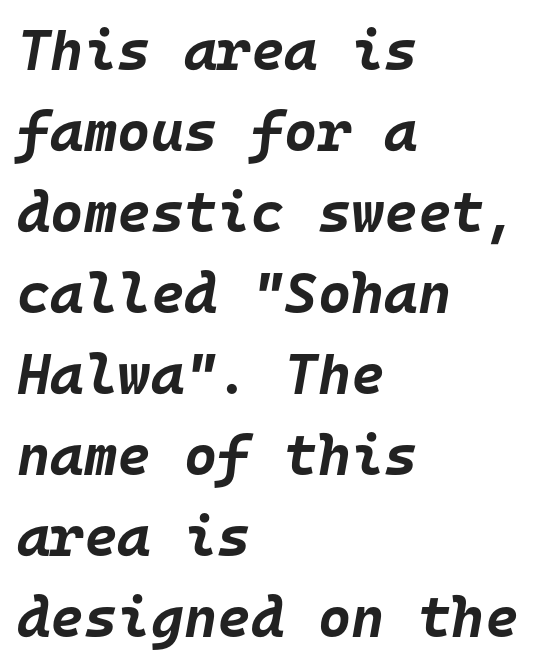
{"italic": "yes", "lean": "right", "slant_degrees": 10, "bold": "yes", "weight": "bold", "width": "normal", "stroke_contrast": "low", "x_height": "large", "monospaced": "yes", "underline": "no", "align": "left", "line_spacing": "normal", "line_spacing_ratio": 1.42, "letter_spacing": "normal", "letter_spacing_em": 0.0, "glyph_px": 57}
